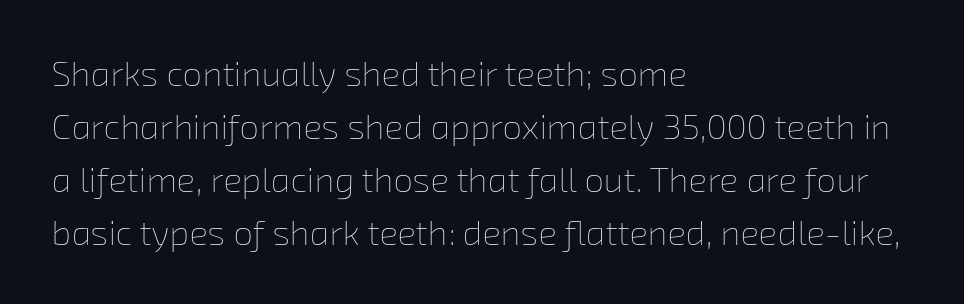
The image shows 35 px thin type; set left-aligned, normal line spacing (1.51x), normal letter spacing, not underlined; low stroke contrast and a medium x-height.
